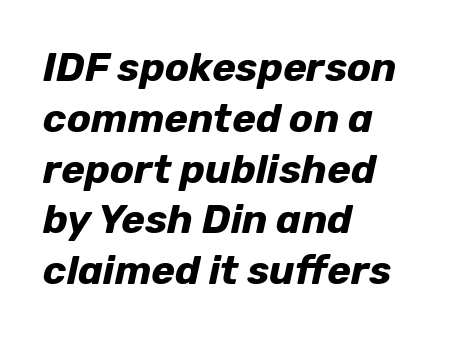
{"italic": "yes", "lean": "right", "slant_degrees": 12, "bold": "yes", "weight": "bold", "width": "normal", "stroke_contrast": "low", "x_height": "medium", "monospaced": "no", "underline": "no", "align": "left", "line_spacing": "normal", "line_spacing_ratio": 1.27, "letter_spacing": "normal", "letter_spacing_em": 0.0, "glyph_px": 40}
